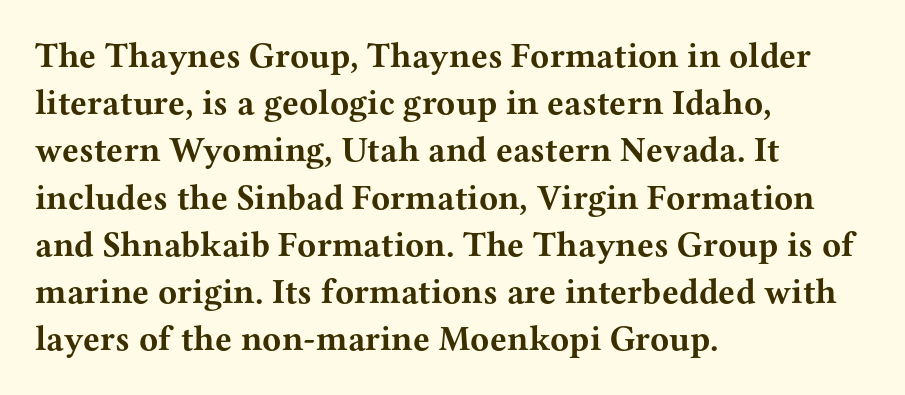
{"serif": "yes", "italic": "no", "bold": "yes", "weight": "bold", "width": "wide", "stroke_contrast": "medium", "x_height": "medium", "monospaced": "no", "underline": "no", "align": "left", "line_spacing": "normal", "line_spacing_ratio": 1.35, "letter_spacing": "normal", "letter_spacing_em": 0.0, "glyph_px": 35}
